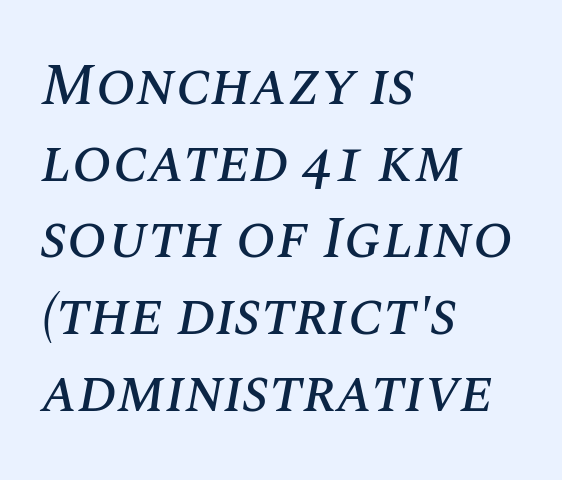
The image shows 59 px text type, italic (leaning right); set left-aligned, normal line spacing (1.3x), normal letter spacing, not underlined; medium stroke contrast and a large x-height.
